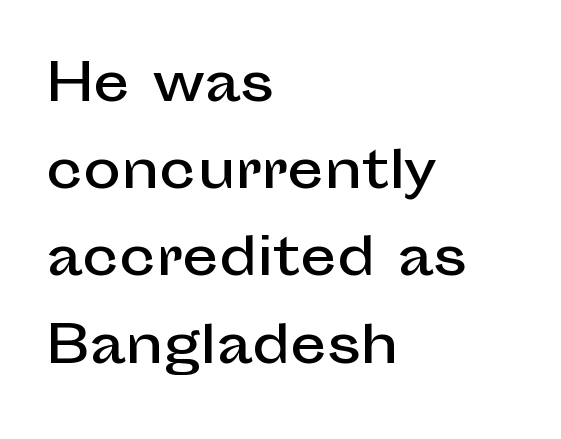
The image shows 51 px sans-serif type, upright; set left-aligned, line spacing 1.71x, normal letter spacing, not underlined; low stroke contrast and a medium x-height.
